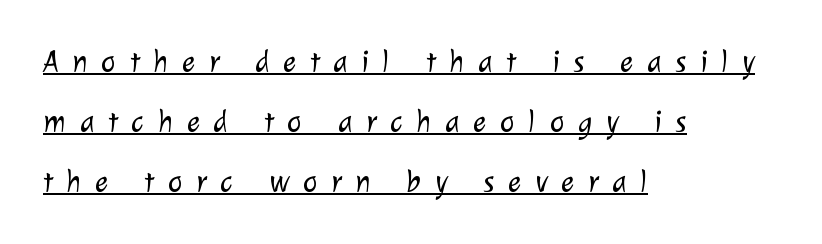
Q: Is the text bold? A: No.
Q: Is the typeface a serif or a sans-serif typeface? A: Sans-serif.
Q: Is the text underlined? A: Yes.
Q: How is the paragraph aligned? A: Left-aligned.
Q: Is the spacing between letters normal or unusually wide? A: Unusually wide.
Q: Is the spacing between lines tight, normal or loose? A: Loose.
Q: Width (condensed, normal, or wide)? A: Normal.
Q: Stroke contrast? A: Low.
Q: x-height? A: Medium.
Q: Monospaced? A: No.
